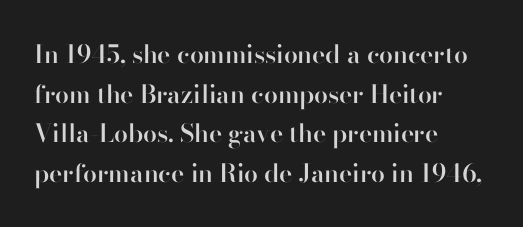
A bare baseline throughout the passage. Letter spacing: default. It's the straight-up-and-down kind of type. A somewhat darkened texture: the type is semibold rather than bold. Interline gaps are of average width in this sample. Compared with a centered layout, this one pins lines to the left instead.
